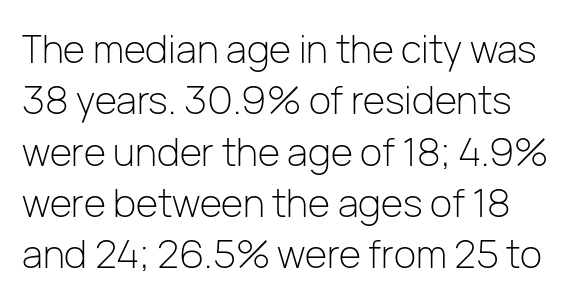
{"serif": "no", "italic": "no", "bold": "no", "weight": "light", "width": "normal", "stroke_contrast": "low", "x_height": "medium", "monospaced": "no", "underline": "no", "line_spacing": "normal", "line_spacing_ratio": 1.35, "letter_spacing": "normal", "letter_spacing_em": 0.0, "glyph_px": 38}
